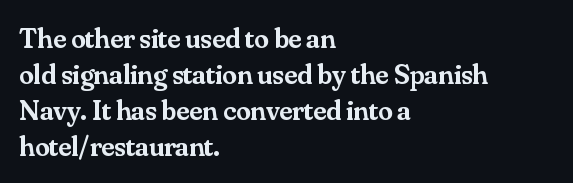
You could not count columns in this text — the font is proportionally spaced. The specimen reads as upright at a glance. Descenders hang freely into open space. The face used here is rendered with its standard letterfit. Unlike a clean sans, this face finishes its strokes with serifs. This is moderately heavy type, rendered in semibold.
